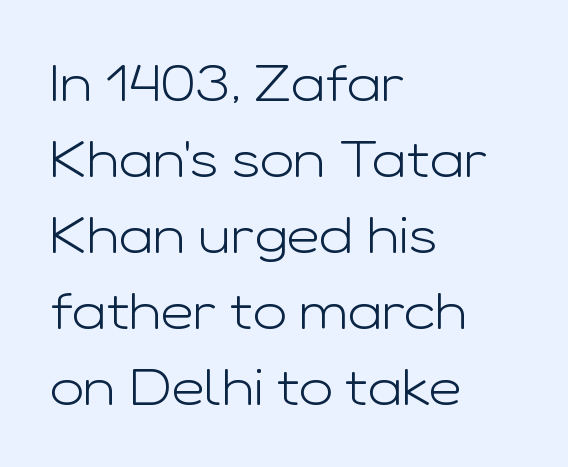
Stem width sits at or under what a default text font uses. Each word holds together tightly as a unit, with standard inter-letter gaps. One-word summary of the alignment: left. You can tell from the bare stems that sans-serif type was used.
